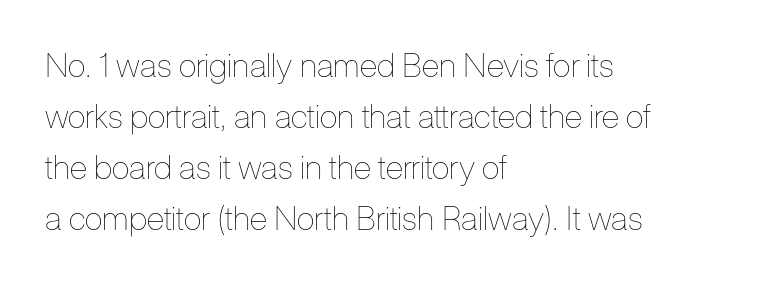
The image shows 33 px thin, condensed type, upright; set left-aligned, normal line spacing (1.55x), normal letter spacing, not underlined; low stroke contrast and a medium x-height.
